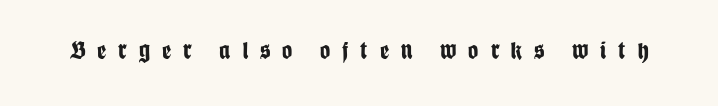
Unmarked baselines from the first word to the last. The letters stand upright; this is a roman face. Is the type bold? Yes — the strokes are clearly thick and heavy. Spacing between characters has been opened up far beyond the box default.
